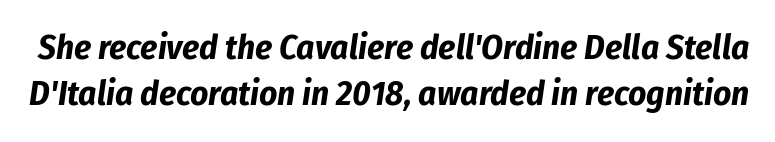
The image shows 35 px bold, condensed type, italic (leaning right); set normal line spacing (1.32x), normal letter spacing, not underlined; low stroke contrast and a medium x-height.
